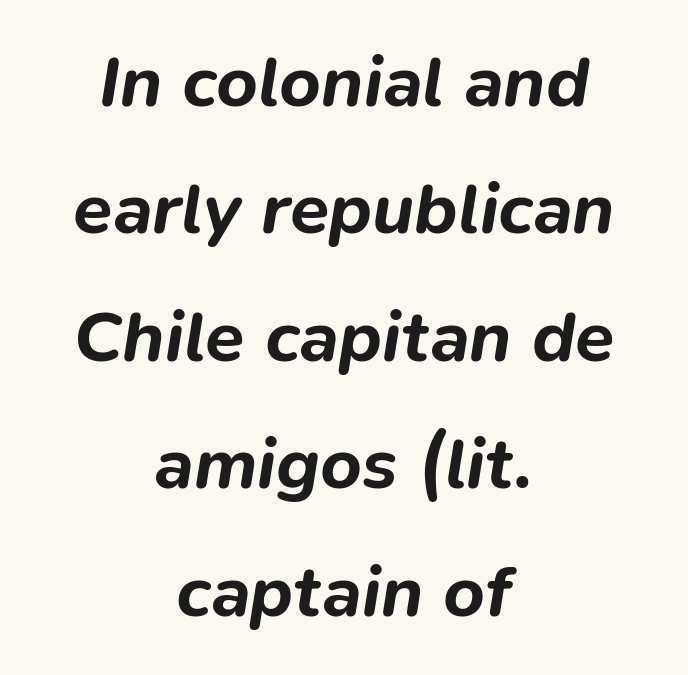
Q: Is the text bold? A: Yes.
Q: Is the text italic (slanted)? A: Yes, it leans right by about 9 degrees.
Q: Is the text underlined? A: No.
Q: How is the paragraph aligned? A: Centered.
Q: Is the spacing between letters normal or unusually wide? A: Normal.
Q: Width (condensed, normal, or wide)? A: Normal.
Q: Stroke contrast? A: Low.
Q: x-height? A: Medium.
Q: Monospaced? A: No.
